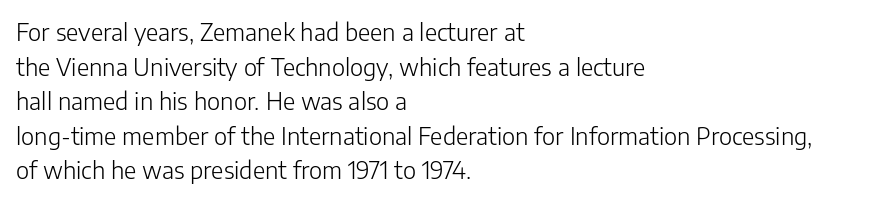
Q: Is the text bold? A: No.
Q: Is the text italic (slanted)? A: No, it is upright.
Q: Is the text underlined? A: No.
Q: How is the paragraph aligned? A: Left-aligned.
Q: Is the spacing between letters normal or unusually wide? A: Normal.
Q: Is the spacing between lines tight, normal or loose? A: Normal.
